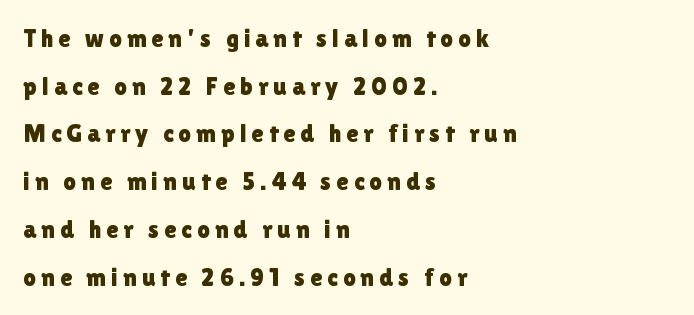
The image shows 25 px text type, upright; set left-aligned, loose line spacing (1.91x), unusually wide letter spacing (+0.2 em), not underlined.
